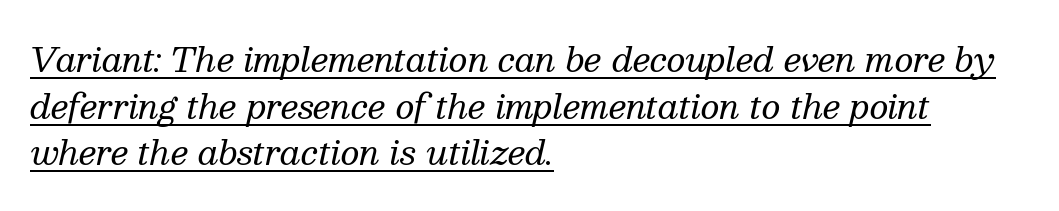
The image shows 33 px regular-weight serif type, italic (leaning right); set left-aligned, normal line spacing (1.41x), normal letter spacing, underlined; medium stroke contrast and a medium x-height.
